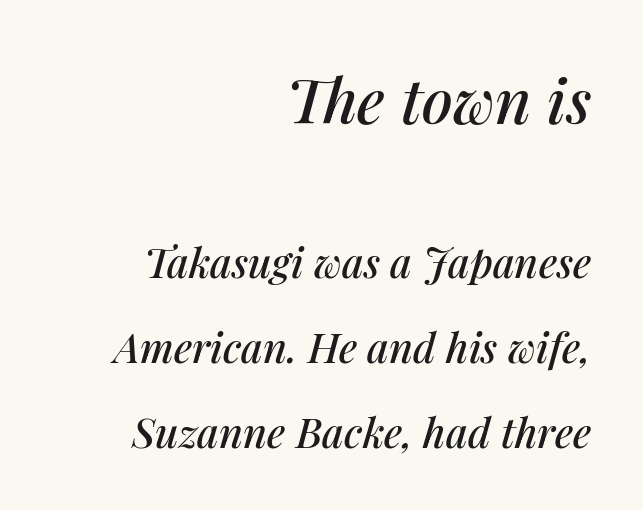
{"italic": "yes", "lean": "right", "slant_degrees": 14, "width": "normal", "stroke_contrast": "medium", "x_height": "medium", "monospaced": "no", "underline": "no", "align": "right", "line_spacing": "loose", "line_spacing_ratio": 2.07, "letter_spacing": "normal", "letter_spacing_em": 0.0, "larger_block": "first", "size_ratio": 1.51, "glyph_px": 62}
